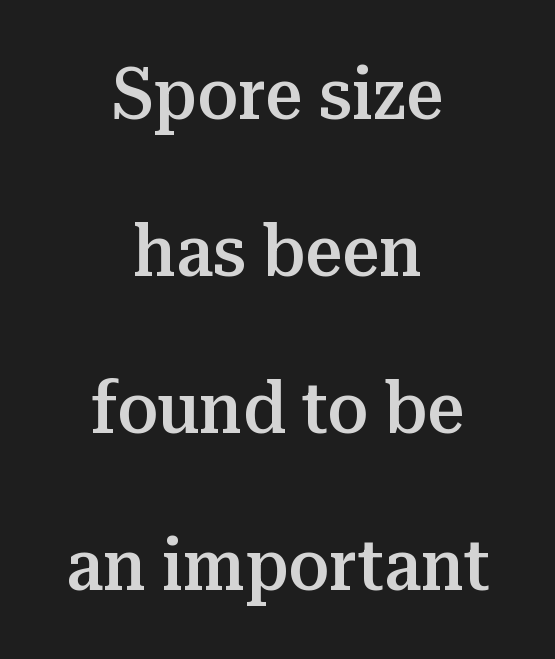
Q: Is the text bold? A: Semi-bold.
Q: Is the text italic (slanted)? A: No, it is upright.
Q: Is the typeface a serif or a sans-serif typeface? A: Serif.
Q: Is the text underlined? A: No.
Q: How is the paragraph aligned? A: Centered.
Q: Is the spacing between letters normal or unusually wide? A: Normal.
Q: Is the spacing between lines tight, normal or loose? A: Loose.
Q: Width (condensed, normal, or wide)? A: Normal.
Q: Stroke contrast? A: Medium.
Q: x-height? A: Medium.
Q: Monospaced? A: No.
